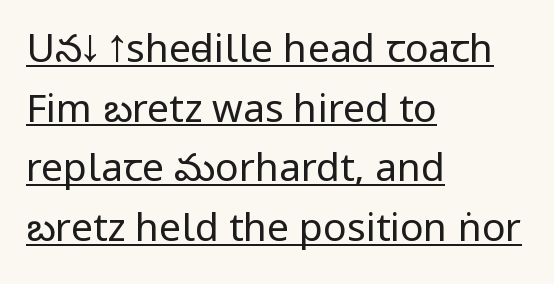
The image shows 39 px regular-weight, condensed sans-serif type, upright; set left-aligned, normal line spacing (1.53x), normal letter spacing, underlined; low stroke contrast and a large x-height.
